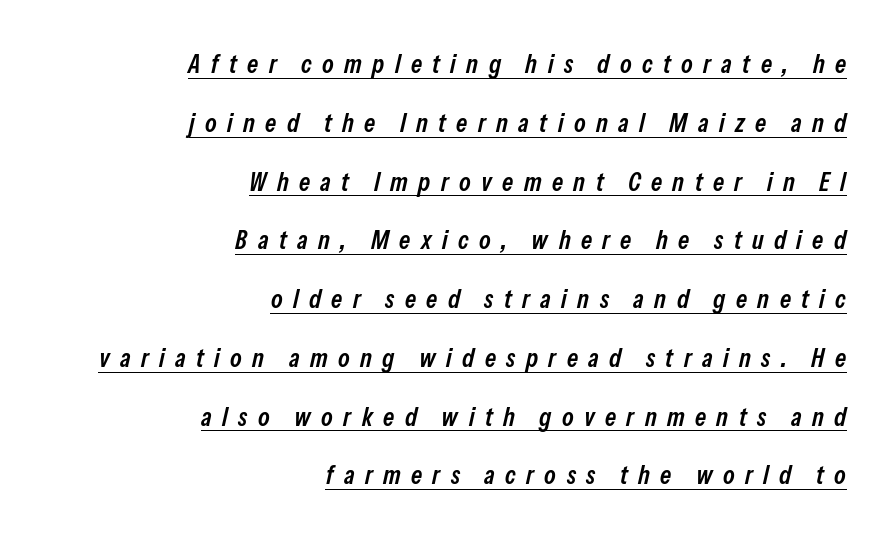
Set as a demibold, roughly 600 on the weight scale. Regarding leading, the lines here are spaced well apart. Substantial extra tracking has been applied to these lines. The sample's only ornament is a line tracing under the words.
